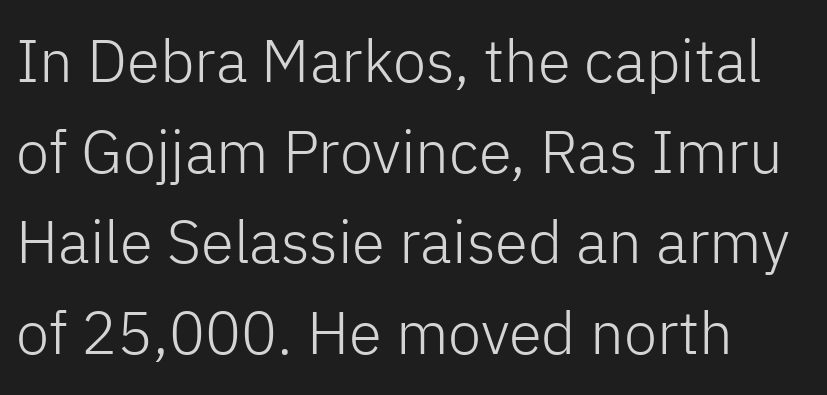
How would I describe the line gaps? Plain and ordinary. The letters stand straight up with perfectly vertical stems. No extra tracking has been applied to these lines. Examine the stroke ends and you'll find no serifs. You could not count columns in this text — the font is proportionally spaced.
